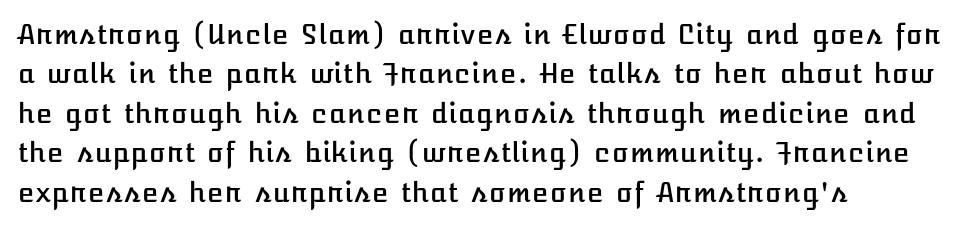
Q: Is the text italic (slanted)? A: No, it is upright.
Q: Is the text underlined? A: No.
Q: How is the paragraph aligned? A: Left-aligned.
Q: Is the spacing between letters normal or unusually wide? A: Normal.
Q: Is the spacing between lines tight, normal or loose? A: Normal.
